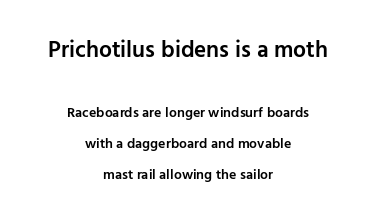
Q: Is the text bold? A: Semi-bold.
Q: Is the text italic (slanted)? A: No, it is upright.
Q: Is the text underlined? A: No.
Q: How is the paragraph aligned? A: Centered.
Q: Is the spacing between letters normal or unusually wide? A: Normal.
Q: Is the spacing between lines tight, normal or loose? A: Loose.
Q: Which block of text is set in a larger size, the first (top) or the second (bottom)? A: The first (top) one.
